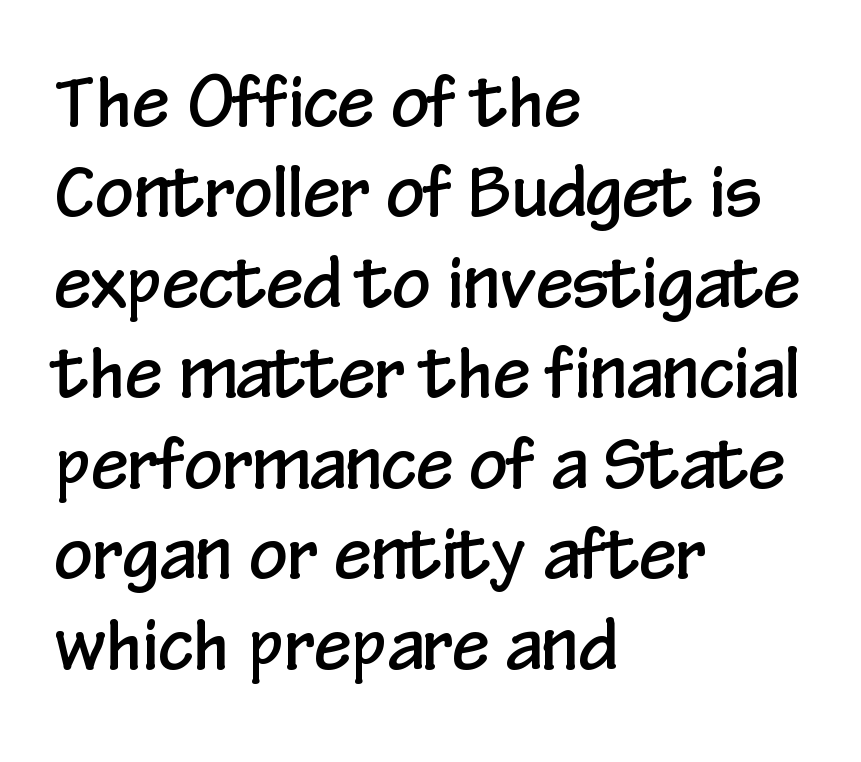
Q: Is the text italic (slanted)? A: No, it is upright.
Q: Is the typeface a serif or a sans-serif typeface? A: Sans-serif.
Q: Is the text underlined? A: No.
Q: How is the paragraph aligned? A: Left-aligned.
Q: Is the spacing between letters normal or unusually wide? A: Normal.
Q: Is the spacing between lines tight, normal or loose? A: Normal.
Q: Width (condensed, normal, or wide)? A: Condensed.
Q: Stroke contrast? A: Low.
Q: x-height? A: Medium.
Q: Monospaced? A: No.
